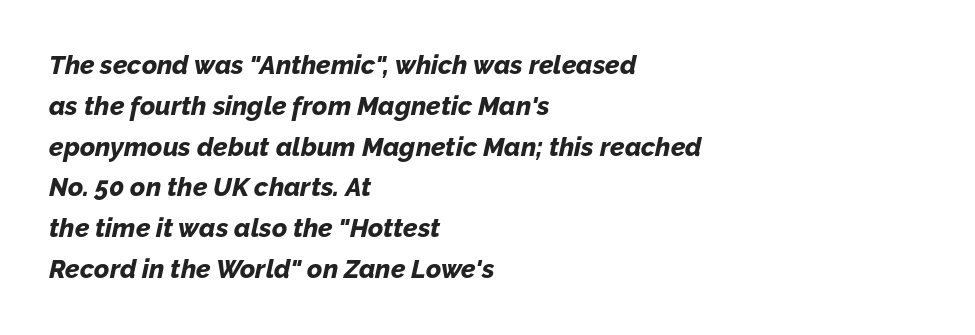
{"italic": "yes", "lean": "right", "slant_degrees": 12, "bold": "yes", "underline": "no", "align": "left", "line_spacing": "normal", "line_spacing_ratio": 1.57, "letter_spacing": "normal", "letter_spacing_em": 0.0, "glyph_px": 26}
